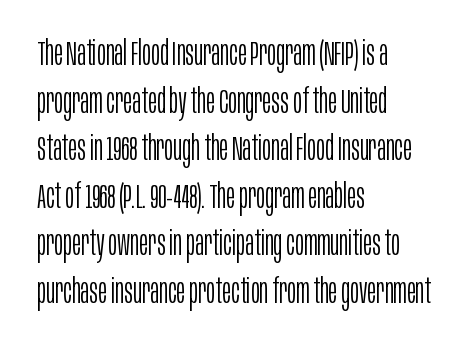
{"serif": "no", "italic": "no", "bold": "no", "weight": "light", "width": "condensed", "stroke_contrast": "low", "x_height": "large", "monospaced": "no", "underline": "no", "align": "left", "line_spacing": "normal", "line_spacing_ratio": 1.4, "letter_spacing": "normal", "letter_spacing_em": 0.0, "glyph_px": 34}
